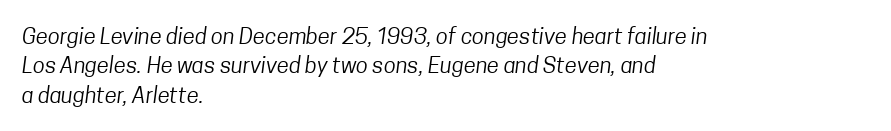
{"bold": "no", "underline": "no", "align": "left", "line_spacing": "normal", "line_spacing_ratio": 1.34, "letter_spacing": "normal", "letter_spacing_em": 0.0, "glyph_px": 22}
